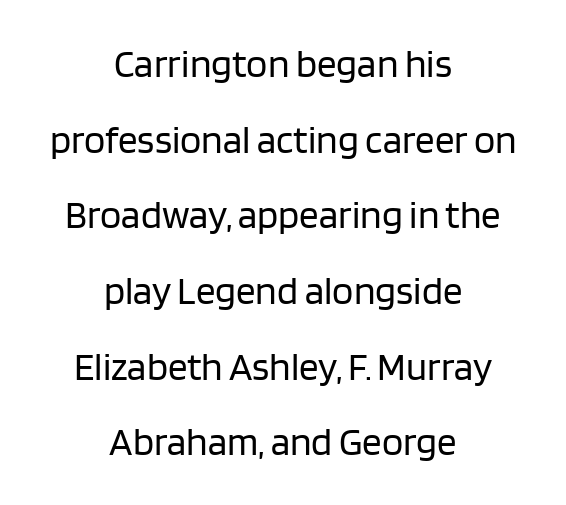
Letters have the restrained weight of plain body copy at most. Grotesque or geometric, the face here clearly has no serifs. These lines keep a tight, regular rhythm from letter to letter. The space beneath each line is pristine and unruled. Characters remain perfectly vertical along every line. The vertical gap from one line to the next is large.
